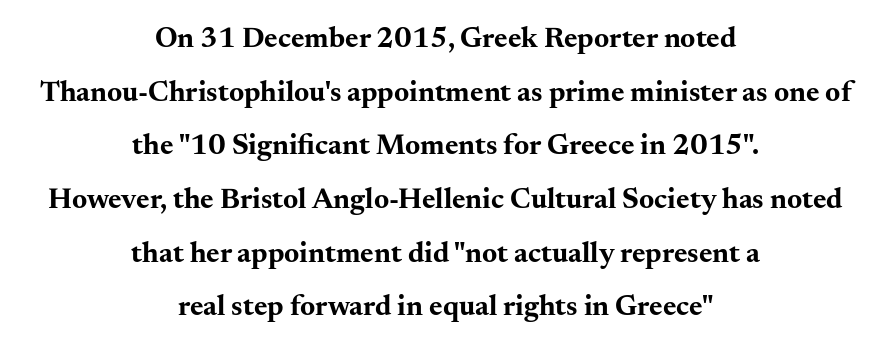
Check under the words: just untouched page. Here the designer chose a conventional face with non-uniform glyph widths. This sample uses a serif face. In CSS terms this would be text-align: center. The face used here is rendered with its standard letterfit.
